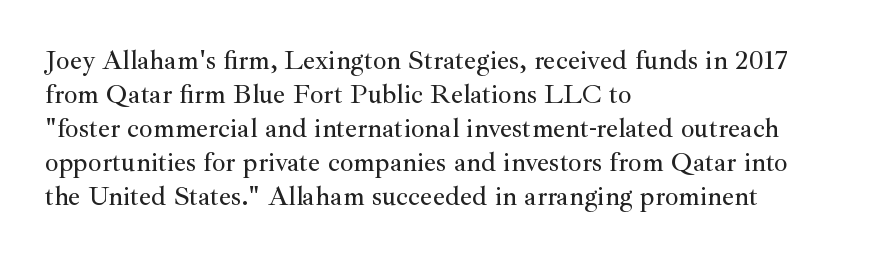
The image shows 27 px text type, upright; set left-aligned, normal line spacing (1.26x), normal letter spacing, not underlined.
